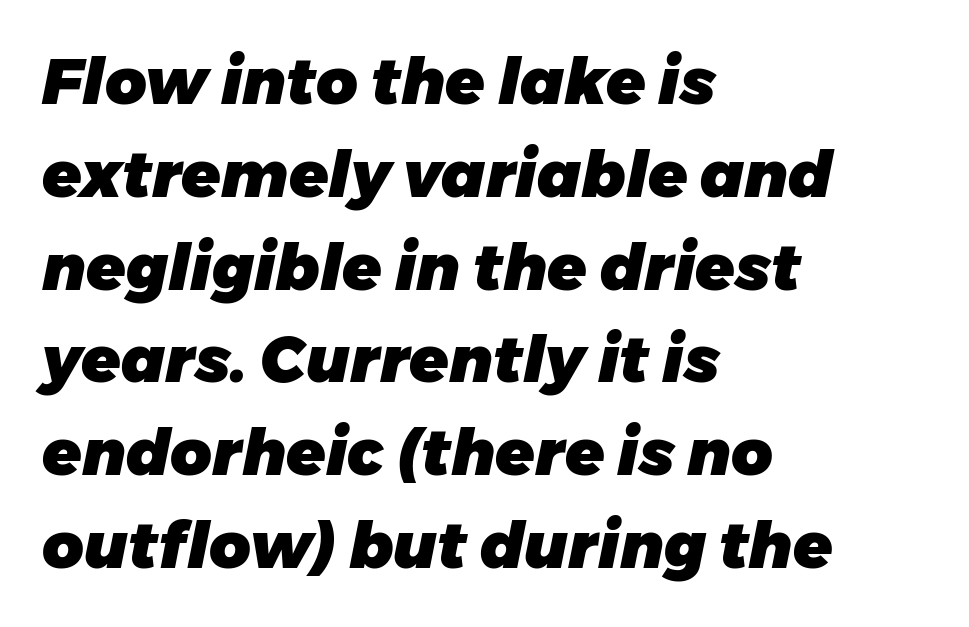
Typesetter's note: full bold, strokes at maximum text heaviness. There's an unmistakable incline to the writing here. You could not count columns in this text — the font is proportionally spaced. Each new line begins a customary step beneath the previous one. Lines of text with bare space underneath.
